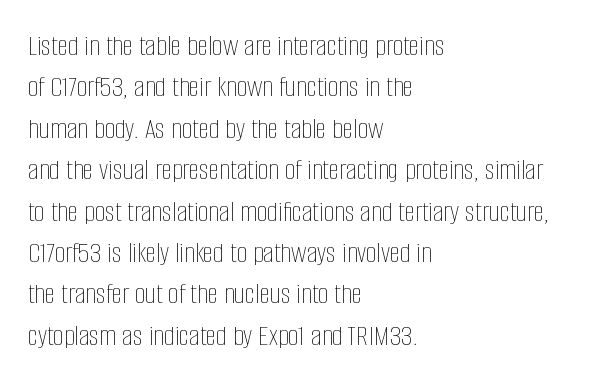
{"italic": "no", "bold": "no", "weight": "thin", "width": "condensed", "stroke_contrast": "low", "x_height": "large", "monospaced": "no", "underline": "no", "align": "left", "line_spacing": "normal", "line_spacing_ratio": 1.38, "letter_spacing": "normal", "letter_spacing_em": 0.0, "glyph_px": 30}
